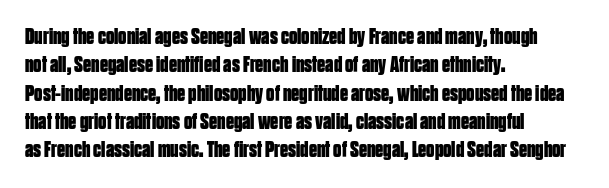
{"italic": "no", "bold": "yes", "underline": "no", "align": "left", "line_spacing_ratio": 1.23, "letter_spacing": "normal", "letter_spacing_em": 0.0, "glyph_px": 23}
